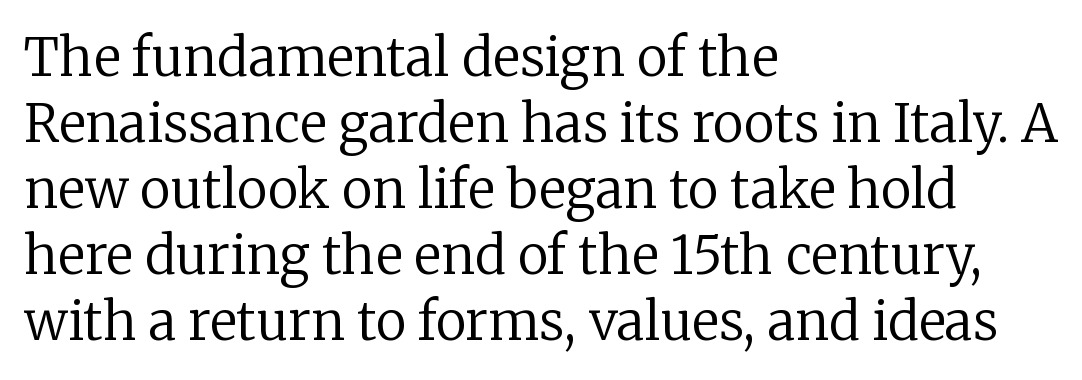
Think of a printed novel: that variable character pitch is what you see here. Descenders hang freely into open space. The typesetting does not lean heavy: it is not bold. The typesetter chose a ragged-right arrangement here. This rendering employs a face with finishing strokes, i.e., a serif.
